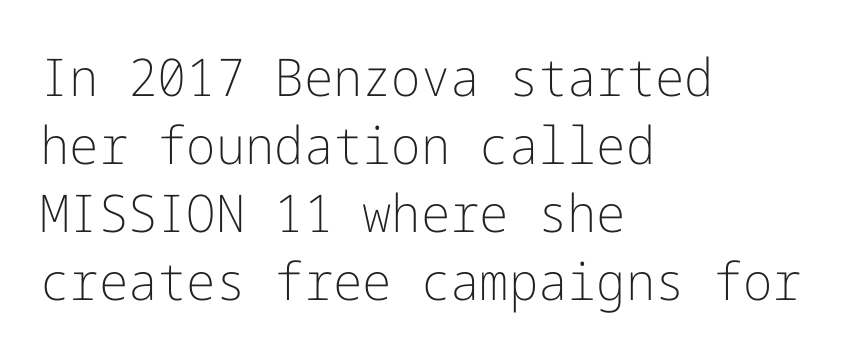
Observe the ordinary spacing: letters are neighbours, not strangers. A bare baseline throughout the passage. A sans-serif font was chosen for this passage. Vertical strokes here are truly vertical. A student would call this left alignment; a typographer would say flush left, rag right.
